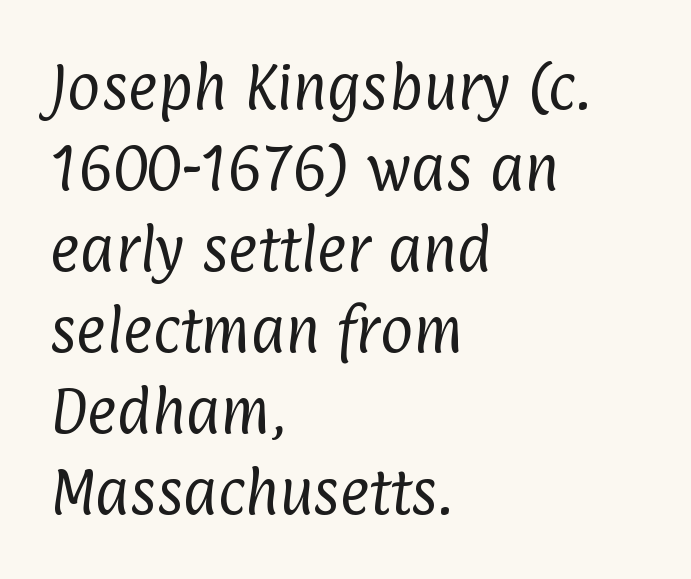
The image shows 51 px regular-weight, condensed sans-serif type; set left-aligned, normal line spacing (1.59x), normal letter spacing, not underlined; low stroke contrast and a medium x-height.
